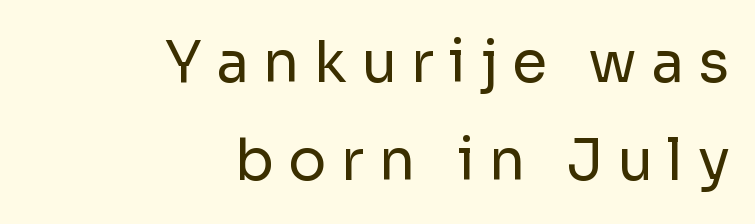
Nobody drew a line under any word here. This rendering uses right alignment, leaving the left contour irregular. Each letter keeps its own natural width here, so spacing adapts to shape. Characters remain perfectly vertical along every line.
